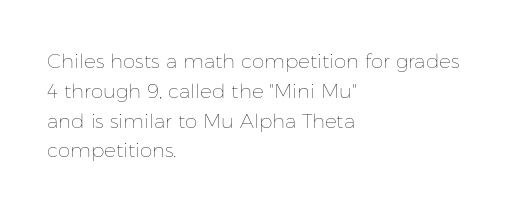
The image shows 20 px text type, upright; set left-aligned, normal line spacing (1.49x), normal letter spacing, not underlined.
